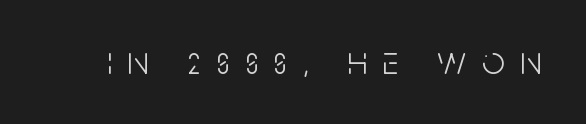
Descenders hang freely into open space. Note: no serifs on the glyphs. The strokes are not fattened; the text isn't bold. Do the characters align in a grid? No, the font is proportional.
